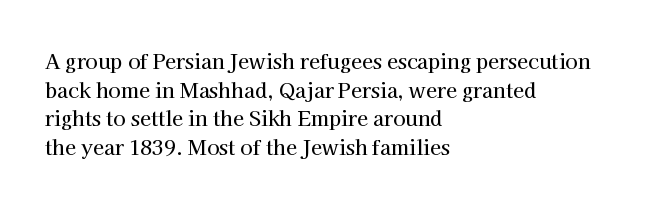
{"italic": "no", "underline": "no", "align": "left", "line_spacing": "normal", "line_spacing_ratio": 1.43, "letter_spacing": "normal", "letter_spacing_em": 0.0, "glyph_px": 20}
